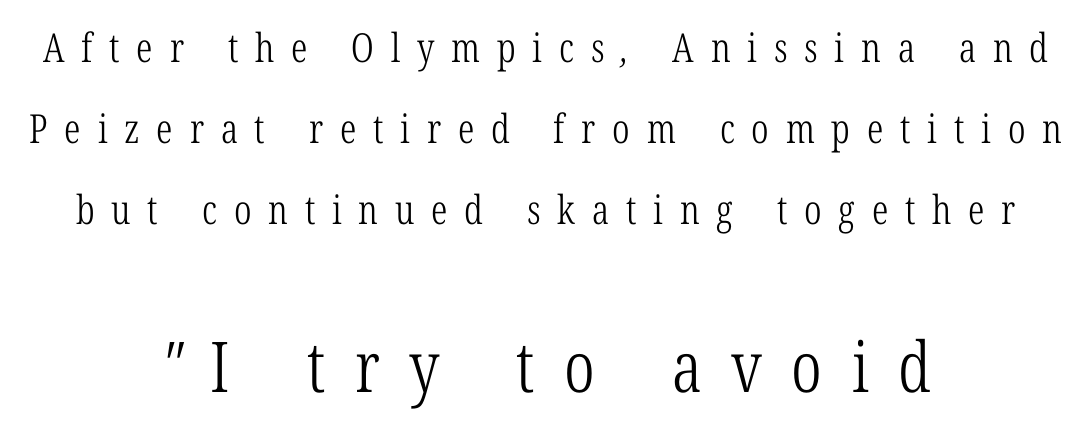
The image shows 70 px light, condensed serif type; set centered, loose line spacing (2.02x), unusually wide letter spacing (+0.42 em), not underlined; the second (bottom) block is 1.75x larger; low stroke contrast and a medium x-height.
